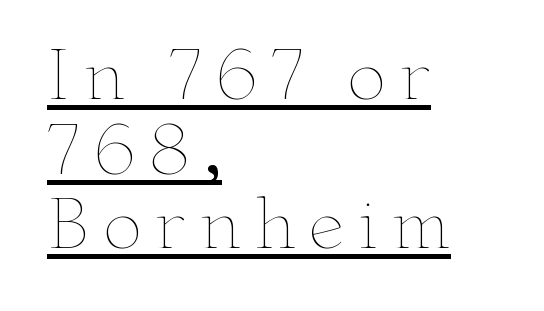
{"italic": "no", "bold": "no", "weight": "thin", "width": "wide", "stroke_contrast": "low", "x_height": "small", "monospaced": "no", "underline": "yes", "align": "left", "line_spacing": "tight", "line_spacing_ratio": 1.13, "glyph_px": 66}
